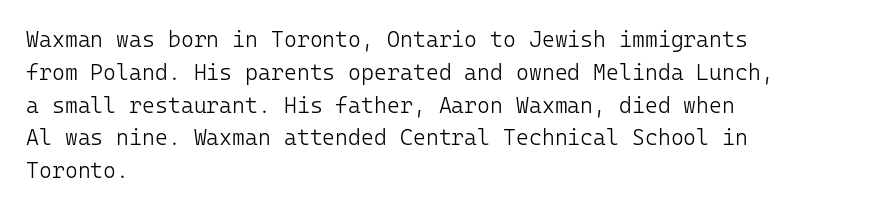
Q: Is the text bold? A: No.
Q: Is the text italic (slanted)? A: No, it is upright.
Q: Is the text underlined? A: No.
Q: How is the paragraph aligned? A: Left-aligned.
Q: Is the spacing between letters normal or unusually wide? A: Normal.
Q: Is the spacing between lines tight, normal or loose? A: Normal.
